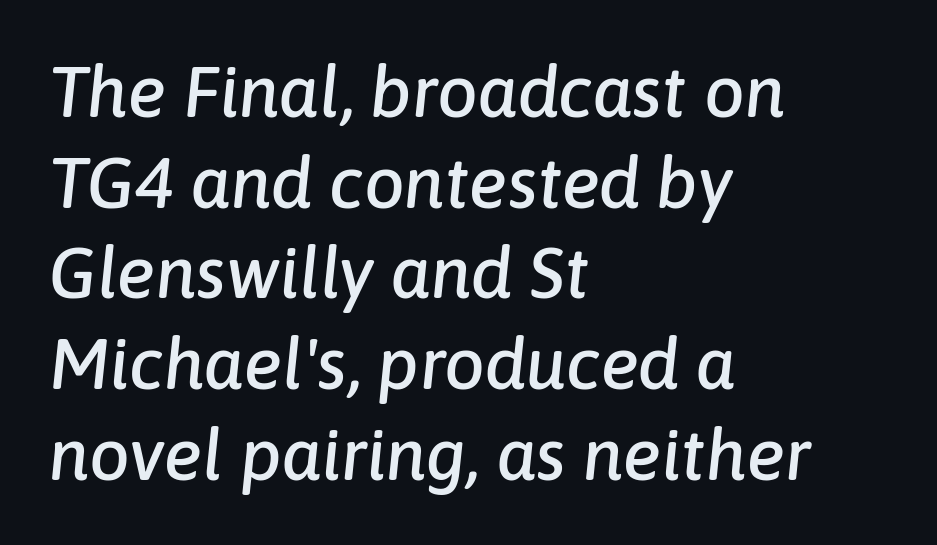
{"italic": "yes", "lean": "right", "slant_degrees": 6, "width": "normal", "stroke_contrast": "low", "x_height": "medium", "monospaced": "no", "underline": "no", "align": "left", "line_spacing": "normal", "line_spacing_ratio": 1.26, "letter_spacing": "normal", "letter_spacing_em": 0.0, "glyph_px": 72}
